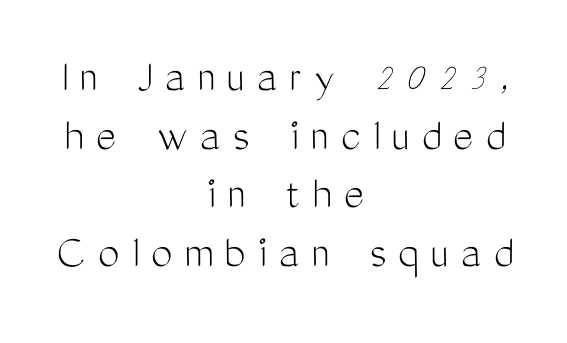
The image shows 48 px light, condensed sans-serif type, upright; set centered, line spacing 1.22x, unusually wide letter spacing (+0.25 em), not underlined; medium stroke contrast and a medium x-height.
